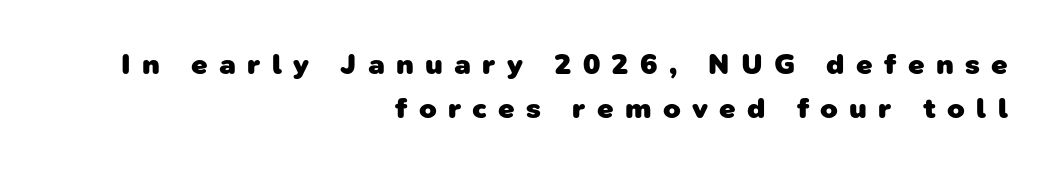
The image shows 29 px heavy sans-serif type; set right-aligned, normal line spacing (1.52x), unusually wide letter spacing (+0.39 em), not underlined; low stroke contrast and a medium x-height.
